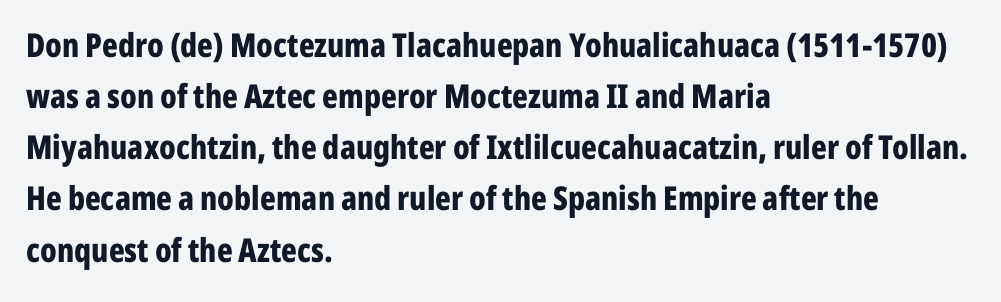
{"serif": "no", "italic": "no", "bold": "yes", "weight": "bold", "width": "condensed", "stroke_contrast": "low", "x_height": "medium", "monospaced": "no", "underline": "no", "align": "left", "line_spacing": "normal", "line_spacing_ratio": 1.55, "letter_spacing": "normal", "letter_spacing_em": 0.0, "glyph_px": 33}
